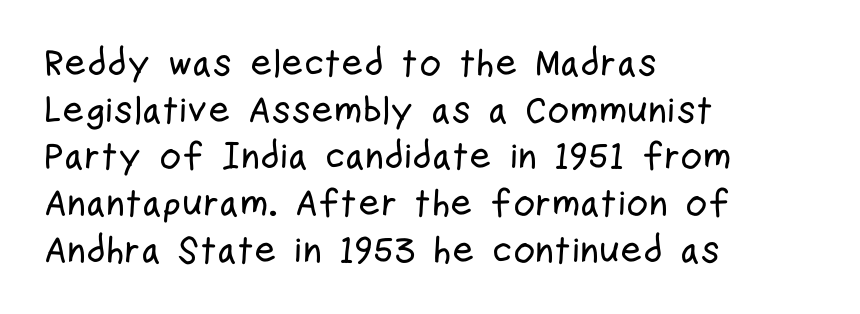
The passage shown is typed in a proportional face where columns would drift. Here the glyphs are tracked normally, forming tight word shapes. Unlike a traditional serif, this face leaves its strokes unadorned. Typeset ragged right — the left edge is the straight one. These lines were composed using upright roman letters.
